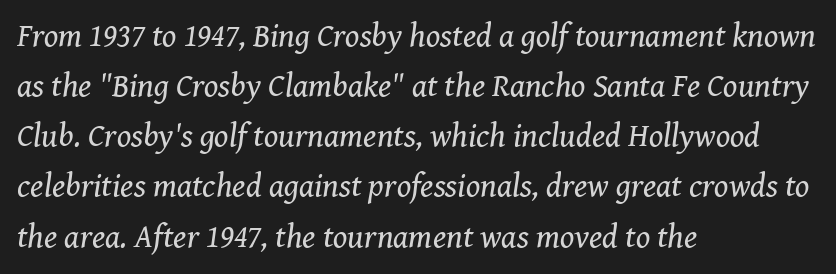
The image shows 33 px regular-weight serif type, italic (leaning right); set left-aligned, normal line spacing (1.52x), normal letter spacing, not underlined; medium stroke contrast and a medium x-height.
